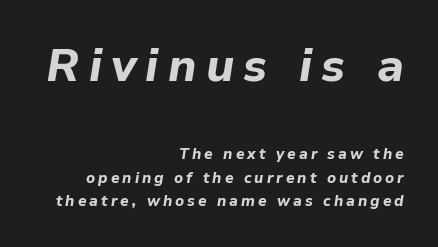
Q: Is the text bold? A: Yes.
Q: Is the text italic (slanted)? A: Yes, it leans right by about 9 degrees.
Q: Is the text underlined? A: No.
Q: How is the paragraph aligned? A: Right-aligned.
Q: Is the spacing between letters normal or unusually wide? A: Unusually wide.
Q: Is the spacing between lines tight, normal or loose? A: Normal.
Q: Which block of text is set in a larger size, the first (top) or the second (bottom)? A: The first (top) one.
Q: Width (condensed, normal, or wide)? A: Normal.
Q: Stroke contrast? A: Low.
Q: x-height? A: Medium.
Q: Monospaced? A: No.
